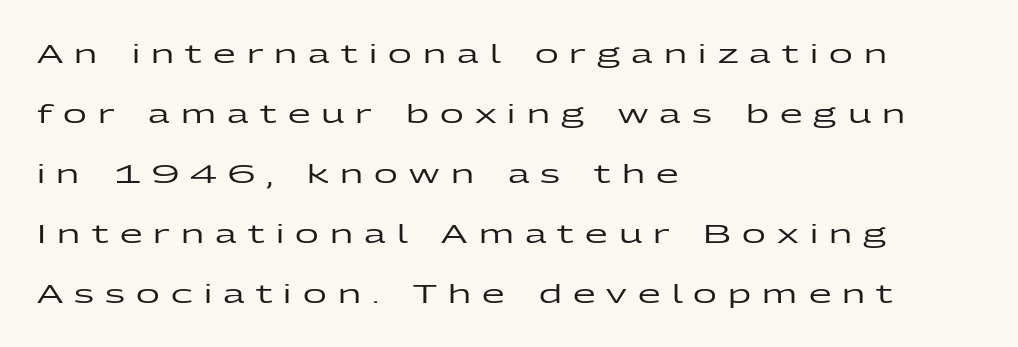
Q: Is the text italic (slanted)? A: No, it is upright.
Q: Is the text underlined? A: No.
Q: How is the paragraph aligned? A: Left-aligned.
Q: Is the spacing between letters normal or unusually wide? A: Unusually wide.
Q: Is the spacing between lines tight, normal or loose? A: Loose.
